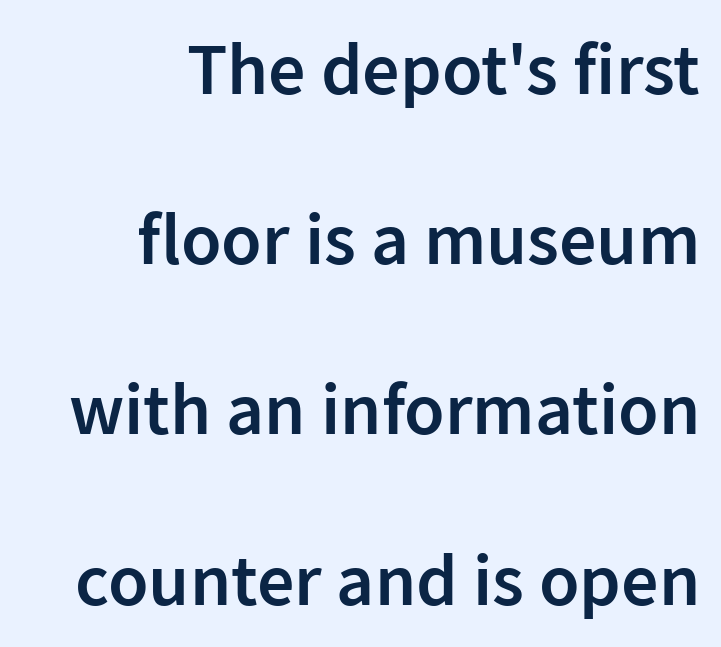
Q: Is the text bold? A: Semi-bold.
Q: Is the text italic (slanted)? A: No, it is upright.
Q: Is the typeface a serif or a sans-serif typeface? A: Sans-serif.
Q: Is the text underlined? A: No.
Q: How is the paragraph aligned? A: Right-aligned.
Q: Is the spacing between letters normal or unusually wide? A: Normal.
Q: Is the spacing between lines tight, normal or loose? A: Loose.
Q: Width (condensed, normal, or wide)? A: Normal.
Q: Stroke contrast? A: Low.
Q: x-height? A: Medium.
Q: Monospaced? A: No.
